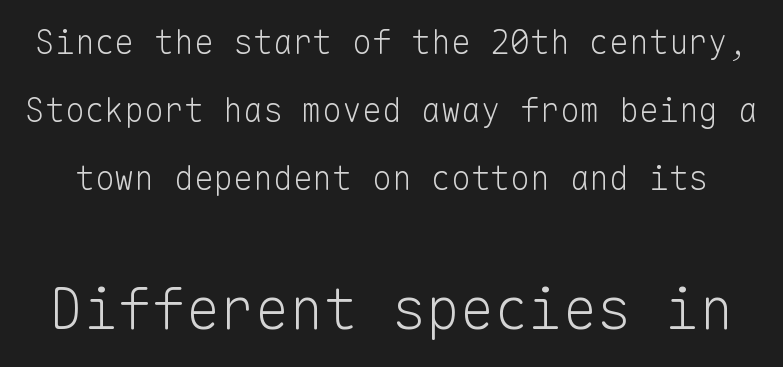
The image shows 57 px light sans-serif type, upright, monospaced; set loose line spacing (2.06x), normal letter spacing, not underlined; the second (bottom) block is 1.73x larger; low stroke contrast and a medium x-height.
